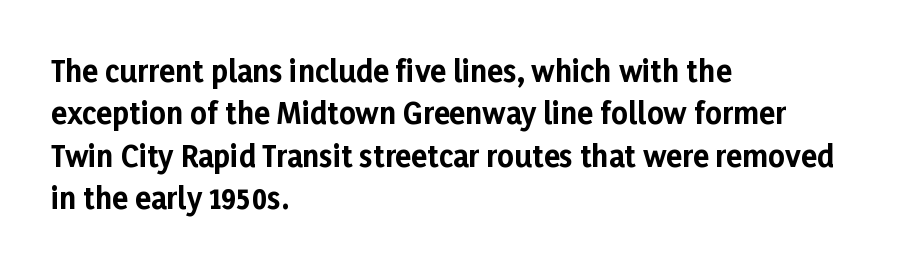
{"serif": "no", "italic": "no", "bold": "yes", "weight": "bold", "width": "normal", "stroke_contrast": "low", "x_height": "medium", "monospaced": "no", "underline": "no", "align": "left", "line_spacing": "normal", "line_spacing_ratio": 1.46, "letter_spacing": "normal", "letter_spacing_em": 0.0, "glyph_px": 29}
